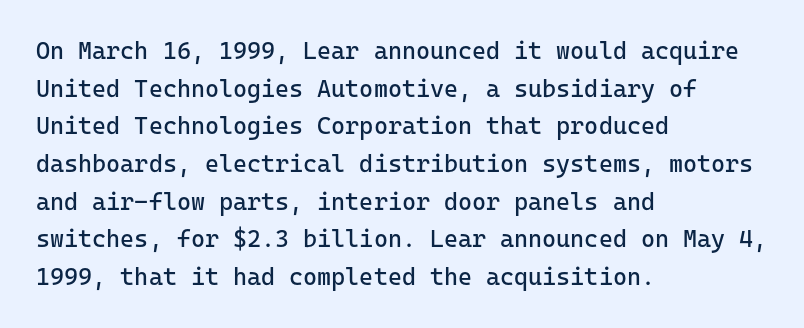
The setting favours the left margin, as ordinary paragraphs usually do. The face looks like a standard text weight, possibly lighter. Each row of text sits above clean, open space. Posture: straight, roman, zero tilt.
